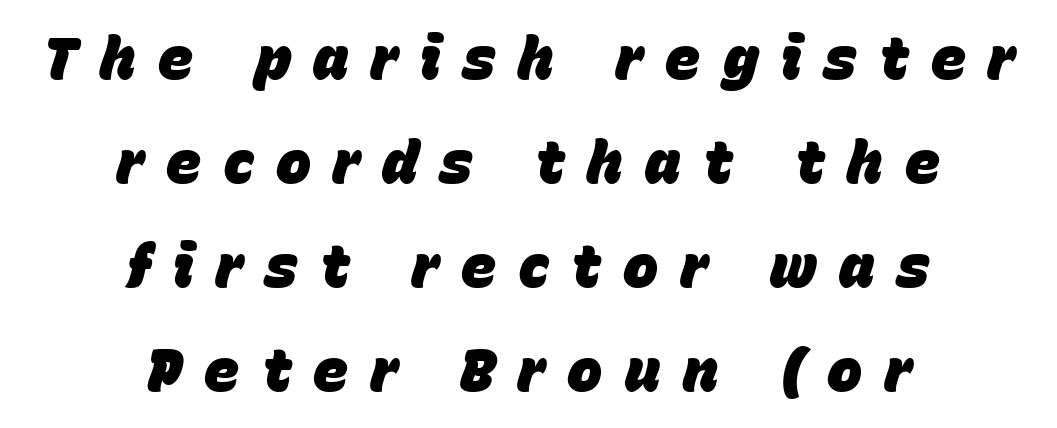
The image shows 59 px heavy type, italic (leaning right); set centered, line spacing 1.76x, unusually wide letter spacing (+0.38 em), not underlined; low stroke contrast and a large x-height.
